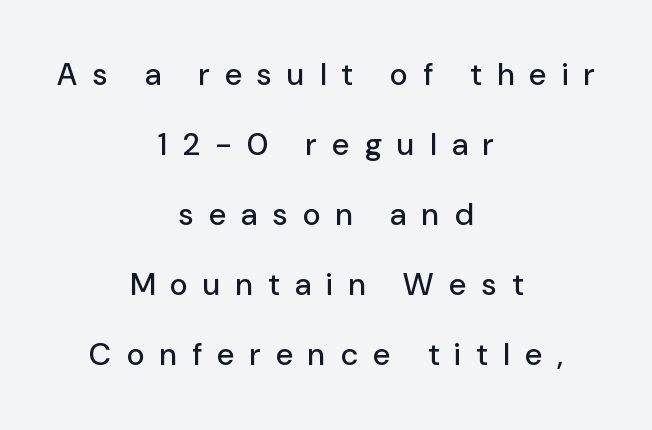
What's the leading like? Stretched, with rows far apart. When letters stand straight like this, we call the style roman or upright. Each word looks stretched out because of the extra space between its letters. This rendering uses center alignment, leaving both contours irregular but symmetric. You can tell from the bare stems that sans-serif type was used. The letters advance in unequal steps, a hallmark of proportional type.
